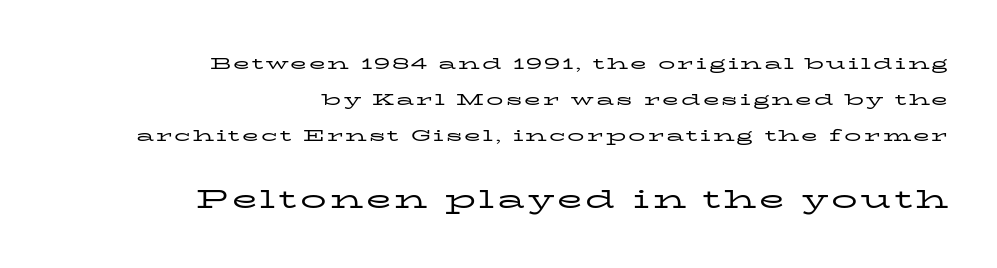
Q: Is the text bold? A: No.
Q: Is the text italic (slanted)? A: No, it is upright.
Q: Is the text underlined? A: No.
Q: How is the paragraph aligned? A: Right-aligned.
Q: Is the spacing between lines tight, normal or loose? A: Loose.
Q: Which block of text is set in a larger size, the first (top) or the second (bottom)? A: The second (bottom) one.
